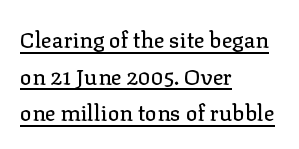
The image shows 22 px text type, upright; set left-aligned, normal line spacing (1.66x), normal letter spacing, underlined.
